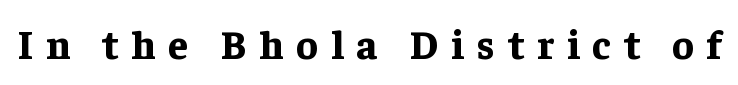
Q: Is the text bold? A: Yes.
Q: Is the text italic (slanted)? A: No, it is upright.
Q: Is the typeface a serif or a sans-serif typeface? A: Serif.
Q: Is the text underlined? A: No.
Q: Is the spacing between letters normal or unusually wide? A: Unusually wide.
Q: Width (condensed, normal, or wide)? A: Normal.
Q: Stroke contrast? A: Low.
Q: x-height? A: Medium.
Q: Monospaced? A: No.
